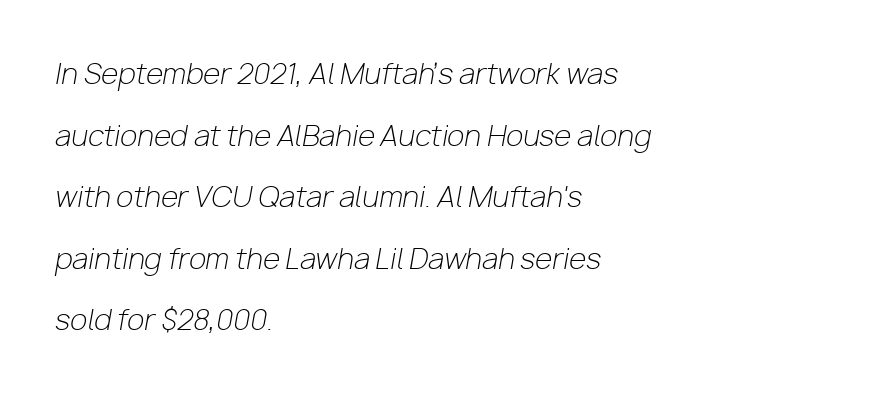
Q: Is the text bold? A: No.
Q: Is the text italic (slanted)? A: Yes, it leans right by about 10 degrees.
Q: Is the text underlined? A: No.
Q: How is the paragraph aligned? A: Left-aligned.
Q: Is the spacing between letters normal or unusually wide? A: Normal.
Q: Is the spacing between lines tight, normal or loose? A: Loose.
Q: Width (condensed, normal, or wide)? A: Normal.
Q: Stroke contrast? A: Low.
Q: x-height? A: Medium.
Q: Monospaced? A: No.
